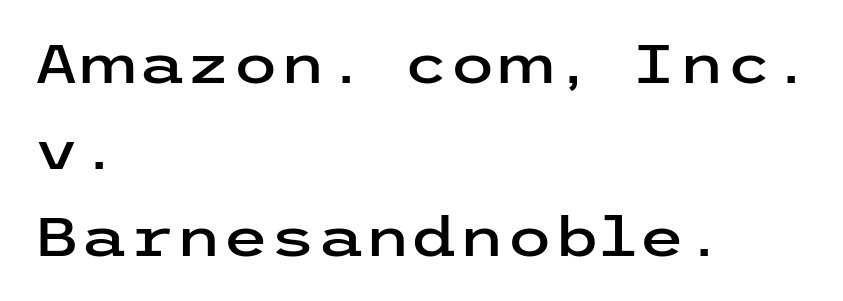
The passage shown is typeset with a sans-serif family. The typesetter chose a ragged-right arrangement here. The type is set solid horizontally, with unmodified tracking. Any mark beneath the type? The region is blank. Vertical spacing — default.
